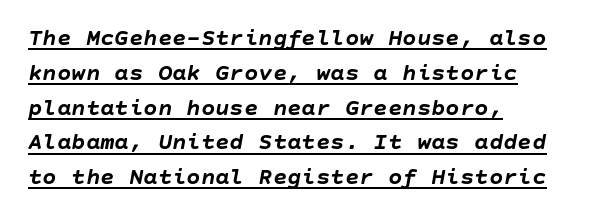
{"italic": "yes", "lean": "right", "slant_degrees": 10, "bold": "yes", "underline": "yes", "align": "left", "line_spacing": "normal", "line_spacing_ratio": 1.45, "letter_spacing": "normal", "letter_spacing_em": 0.0, "glyph_px": 24}
